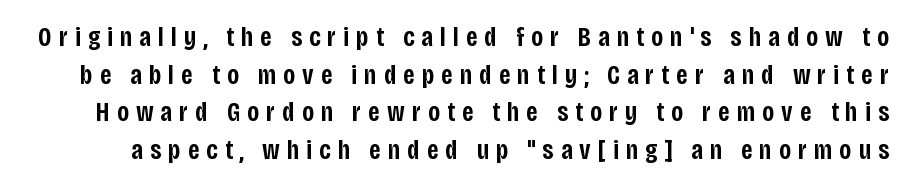
{"serif": "no", "italic": "no", "bold": "semi", "weight": "semibold", "width": "condensed", "stroke_contrast": "low", "x_height": "large", "monospaced": "no", "underline": "no", "line_spacing": "normal", "line_spacing_ratio": 1.34, "letter_spacing": "wide", "letter_spacing_em": 0.25, "glyph_px": 28}
